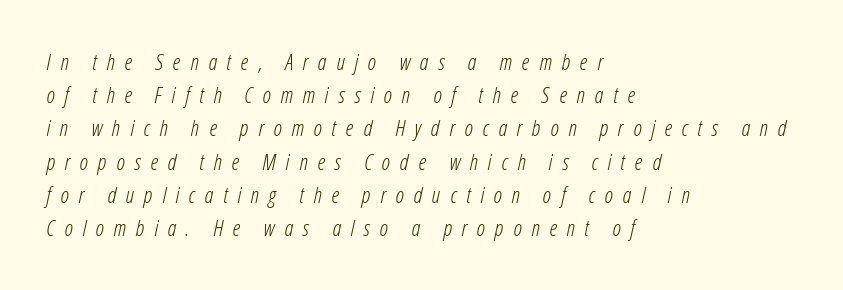
Q: Is the text bold? A: No.
Q: Is the text italic (slanted)? A: Yes, it leans right by about 12 degrees.
Q: Is the text underlined? A: No.
Q: How is the paragraph aligned? A: Left-aligned.
Q: Is the spacing between letters normal or unusually wide? A: Unusually wide.
Q: Is the spacing between lines tight, normal or loose? A: Normal.
